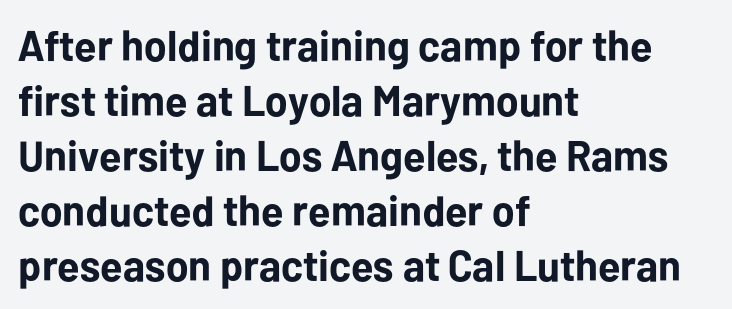
The image shows 43 px bold sans-serif type, upright; set left-aligned, normal line spacing (1.28x), normal letter spacing, not underlined; low stroke contrast and a medium x-height.
